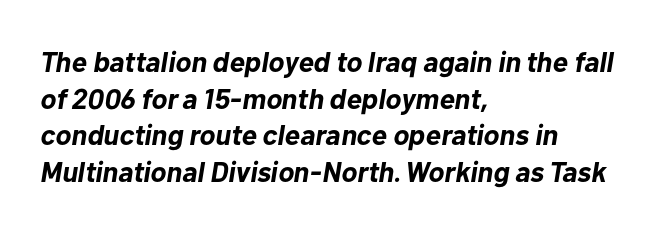
{"italic": "yes", "lean": "right", "slant_degrees": 10, "bold": "yes", "weight": "bold", "width": "normal", "stroke_contrast": "low", "x_height": "medium", "monospaced": "no", "underline": "no", "align": "left", "line_spacing": "normal", "line_spacing_ratio": 1.26, "letter_spacing": "normal", "letter_spacing_em": 0.0, "glyph_px": 29}
